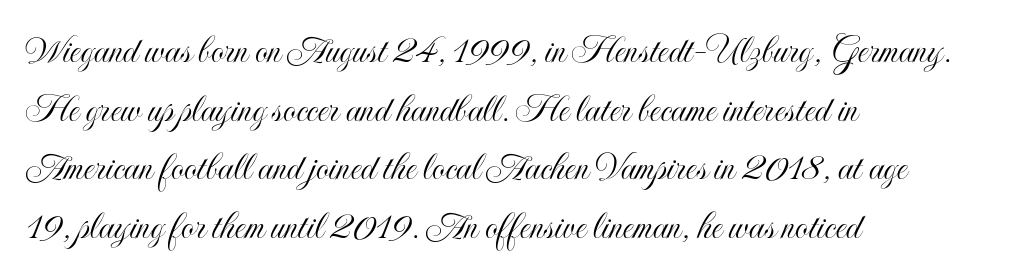
Beneath every word, the page is bare. Short note: letters normally spaced. A typesetter would call this proportional, since set widths differ per character. The lines are quadded left.
